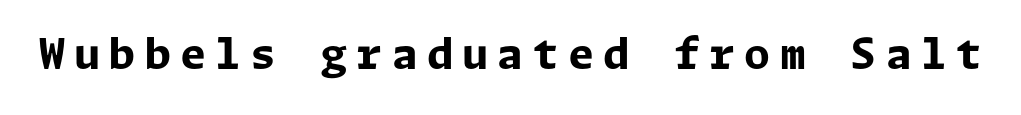
On the weight axis this lands at bold, roughly 700. Check where the strokes stop: nothing finishes them off — pure sans. The letters stand upright; this is a roman face. This rendering features lettering with no underline.
